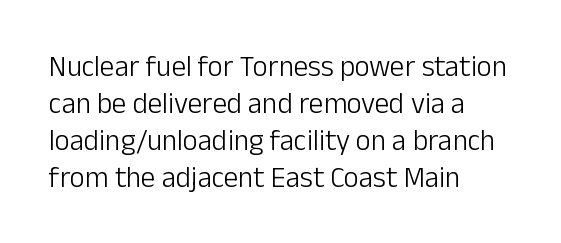
The image shows 29 px light sans-serif type, upright; set left-aligned, normal line spacing (1.28x), normal letter spacing, not underlined; low stroke contrast and a medium x-height.
